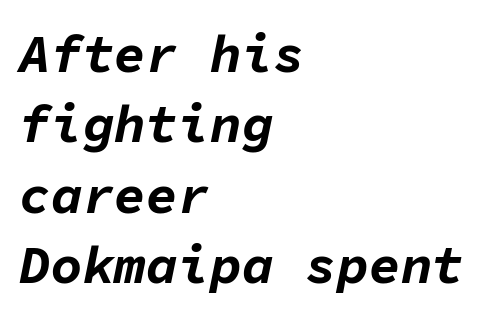
Q: Is the text bold? A: Yes.
Q: Is the text italic (slanted)? A: Yes, it leans right by about 11 degrees.
Q: Is the text underlined? A: No.
Q: How is the paragraph aligned? A: Left-aligned.
Q: Is the spacing between letters normal or unusually wide? A: Normal.
Q: Is the spacing between lines tight, normal or loose? A: Normal.
Q: Width (condensed, normal, or wide)? A: Normal.
Q: Stroke contrast? A: Low.
Q: x-height? A: Medium.
Q: Monospaced? A: Yes.
